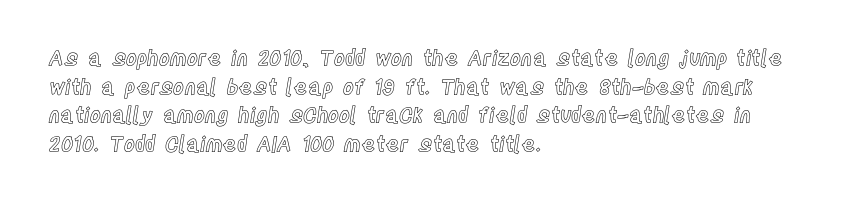
{"underline": "no", "align": "left", "line_spacing": "normal", "line_spacing_ratio": 1.36, "letter_spacing": "normal", "letter_spacing_em": 0.0, "glyph_px": 21}
